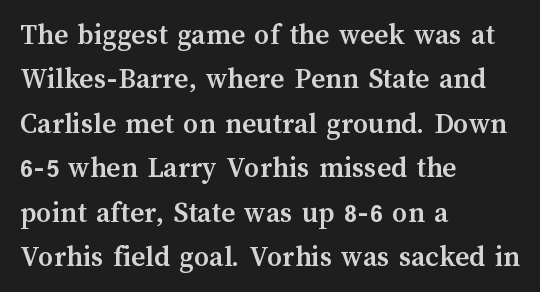
Q: Is the text bold? A: Yes.
Q: Is the text italic (slanted)? A: No, it is upright.
Q: Is the text underlined? A: No.
Q: How is the paragraph aligned? A: Left-aligned.
Q: Is the spacing between letters normal or unusually wide? A: Normal.
Q: Is the spacing between lines tight, normal or loose? A: Normal.
Q: Width (condensed, normal, or wide)? A: Normal.
Q: Stroke contrast? A: Medium.
Q: x-height? A: Medium.
Q: Monospaced? A: No.
